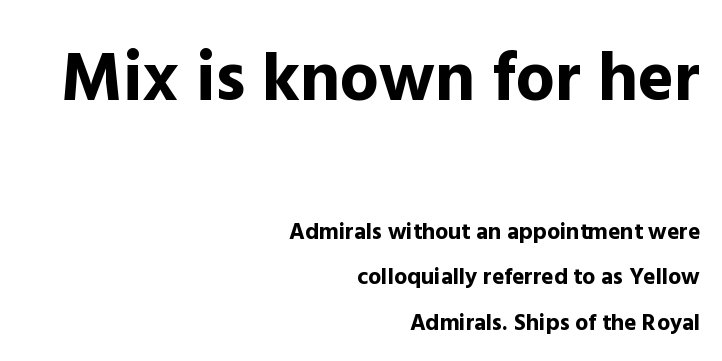
The image shows 69 px bold sans-serif type, upright; set right-aligned, loose line spacing (1.97x), normal letter spacing, not underlined; the first (top) block is 3.0x larger; a medium x-height.
